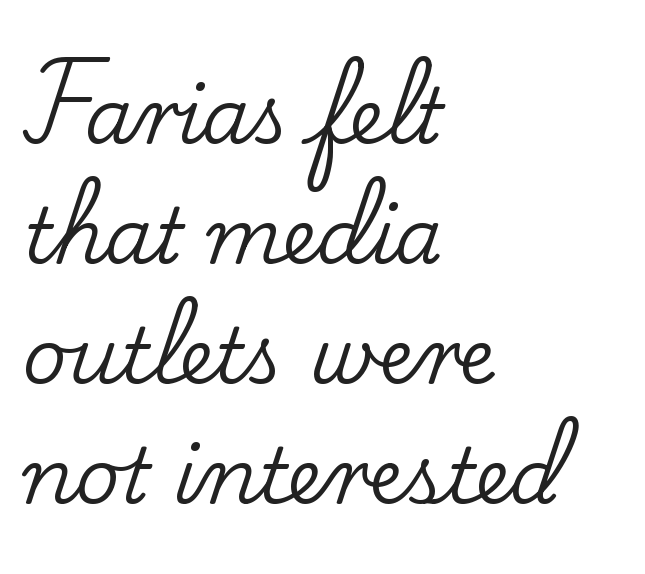
Small tapered or slab feet sit at the stroke ends, so this counts as serif. This rendering features lettering with no underline. Is this a fixed-width face? No — the glyphs have proportional, varying widths. Summary of vertical rhythm: regular, with standard interline spacing.
